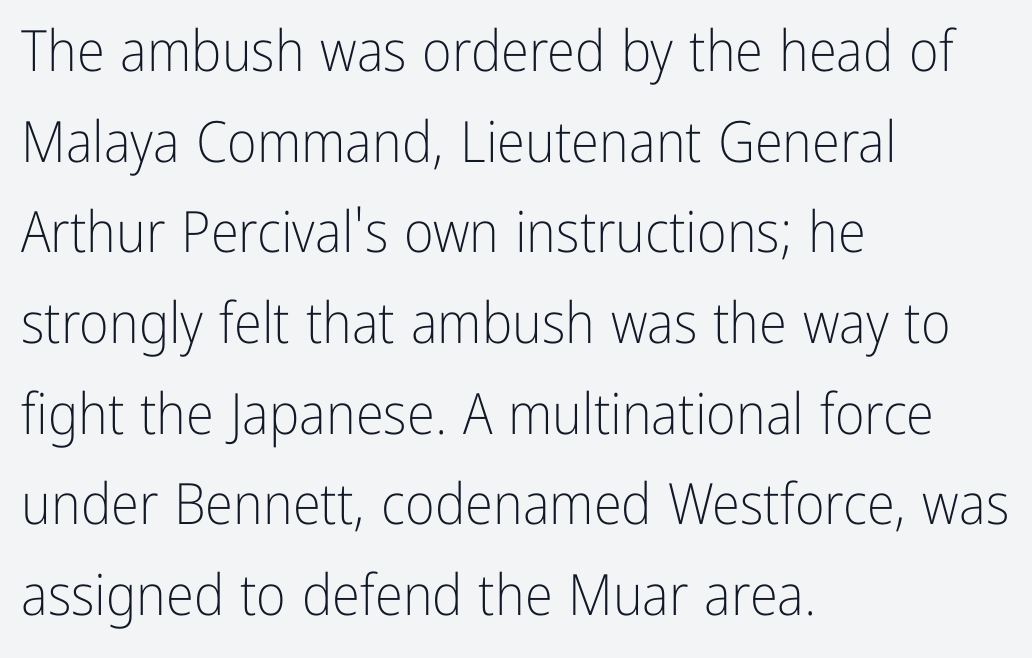
Default kerning and tracking; the words read as compact shapes. Where is the straight margin? On the left. This sample uses an upright cut, with every glyph sitting square on the baseline. The passage shown is typed in a proportional face where columns would drift.
